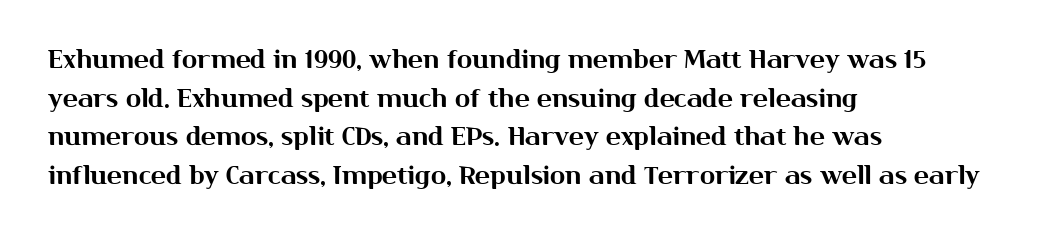
Q: Is the text italic (slanted)? A: No, it is upright.
Q: Is the text underlined? A: No.
Q: How is the paragraph aligned? A: Left-aligned.
Q: Is the spacing between letters normal or unusually wide? A: Normal.
Q: Is the spacing between lines tight, normal or loose? A: Normal.
